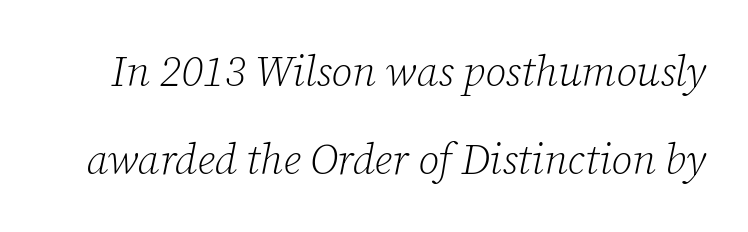
{"serif": "yes", "italic": "yes", "lean": "right", "slant_degrees": 12, "bold": "no", "weight": "light", "width": "normal", "stroke_contrast": "low", "x_height": "medium", "monospaced": "no", "underline": "no", "line_spacing": "loose", "line_spacing_ratio": 2.1, "letter_spacing": "normal", "letter_spacing_em": 0.0, "glyph_px": 42}
